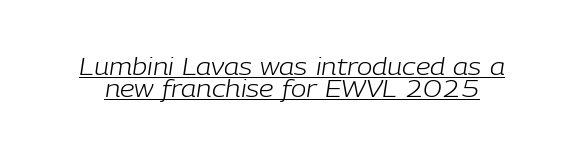
The image shows 23 px text type, italic (leaning right); set tight line spacing (0.96x), normal letter spacing, underlined.
